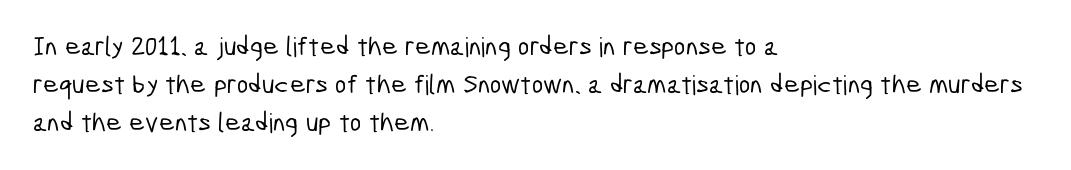
Q: Is the text underlined? A: No.
Q: How is the paragraph aligned? A: Left-aligned.
Q: Is the spacing between letters normal or unusually wide? A: Normal.
Q: Is the spacing between lines tight, normal or loose? A: Normal.
